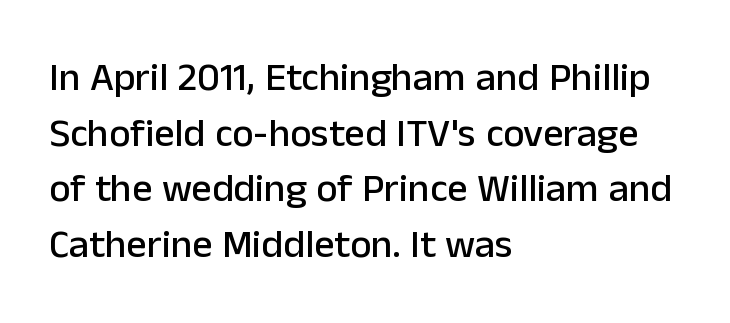
Q: Is the text italic (slanted)? A: No, it is upright.
Q: Is the typeface a serif or a sans-serif typeface? A: Sans-serif.
Q: Is the text underlined? A: No.
Q: How is the paragraph aligned? A: Left-aligned.
Q: Is the spacing between letters normal or unusually wide? A: Normal.
Q: Is the spacing between lines tight, normal or loose? A: Normal.
Q: Width (condensed, normal, or wide)? A: Normal.
Q: Stroke contrast? A: Low.
Q: x-height? A: Medium.
Q: Monospaced? A: No.
